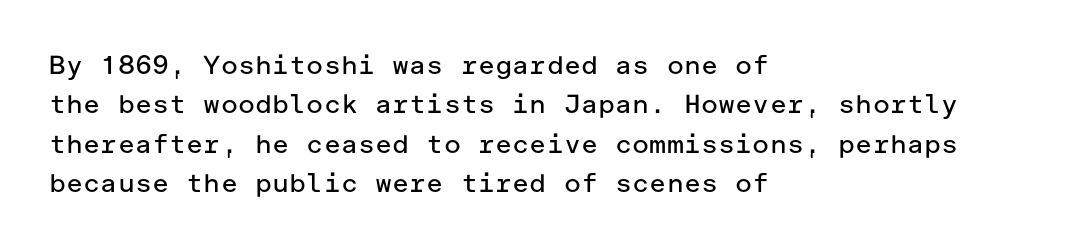
{"italic": "no", "bold": "no", "underline": "no", "align": "left", "line_spacing": "normal", "line_spacing_ratio": 1.51, "letter_spacing": "normal", "letter_spacing_em": 0.0, "glyph_px": 26}
